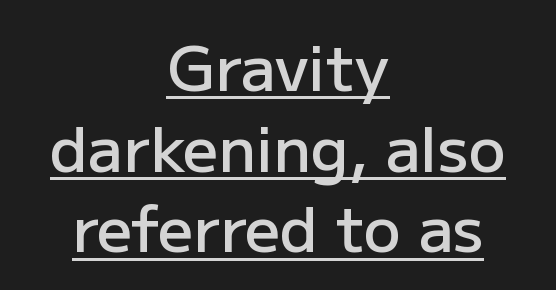
{"serif": "no", "italic": "no", "bold": "semi", "weight": "semibold", "width": "normal", "stroke_contrast": "low", "x_height": "medium", "monospaced": "no", "underline": "yes", "align": "center", "line_spacing": "normal", "line_spacing_ratio": 1.3, "letter_spacing": "normal", "letter_spacing_em": 0.0, "glyph_px": 62}
